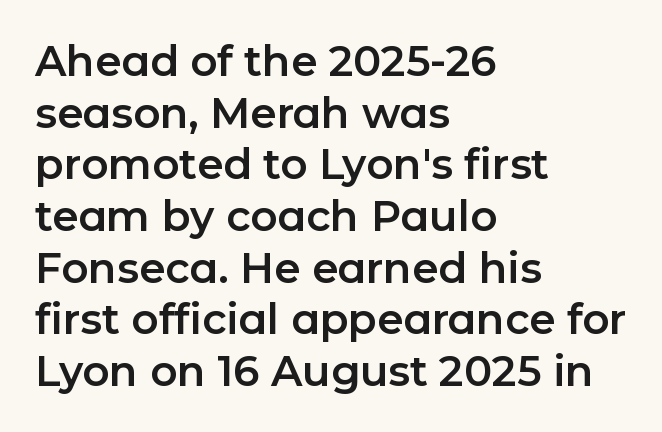
{"serif": "no", "italic": "no", "width": "normal", "stroke_contrast": "low", "x_height": "medium", "monospaced": "no", "underline": "no", "align": "left", "line_spacing_ratio": 1.23, "letter_spacing": "normal", "letter_spacing_em": 0.0, "glyph_px": 42}
